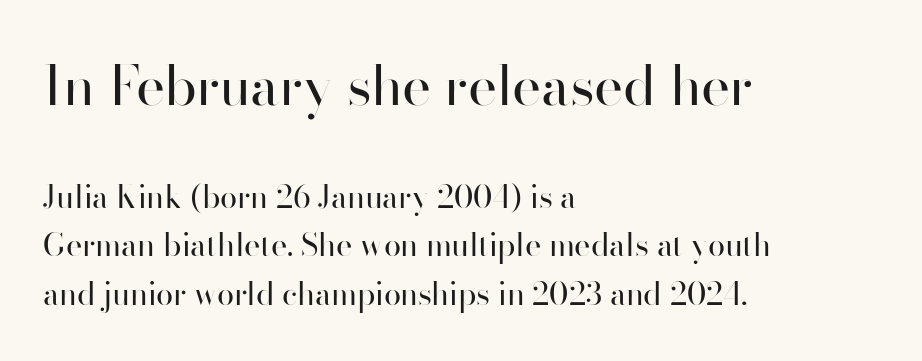
{"serif": "no", "italic": "no", "bold": "no", "weight": "regular", "width": "normal", "stroke_contrast": "high", "x_height": "small", "monospaced": "no", "underline": "no", "align": "left", "line_spacing": "normal", "line_spacing_ratio": 1.56, "letter_spacing": "normal", "letter_spacing_em": 0.0, "larger_block": "first", "size_ratio": 1.77, "glyph_px": 55}
